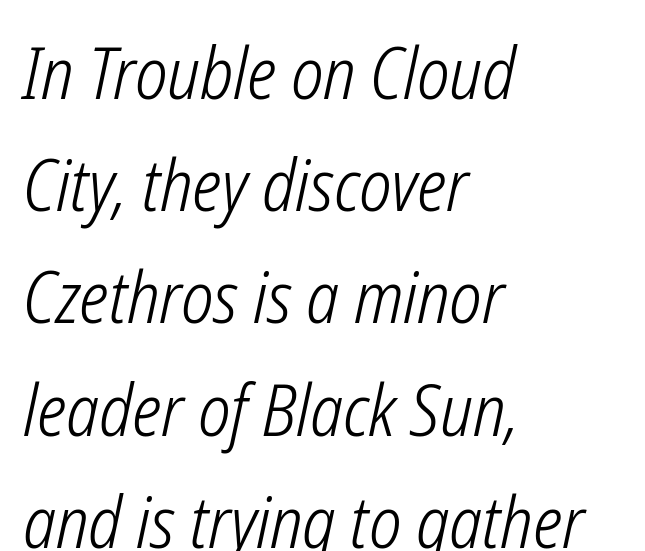
{"italic": "yes", "lean": "right", "slant_degrees": 12, "bold": "no", "weight": "light", "width": "condensed", "stroke_contrast": "low", "x_height": "medium", "monospaced": "no", "underline": "no", "align": "left", "line_spacing": "normal", "line_spacing_ratio": 1.58, "letter_spacing": "normal", "letter_spacing_em": 0.0, "glyph_px": 71}
